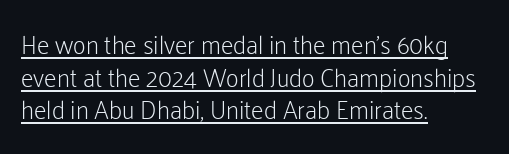
The image shows 25 px text type, upright; set left-aligned, normal line spacing (1.31x), normal letter spacing, underlined.
